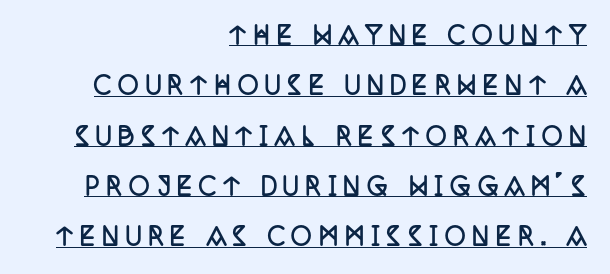
Line spacing here is loose. Stroke thickness is high; the sample reads as a true bold. A roman cut, with each character standing at attention. The string is rendered with underlining switched on. Tracking value appears strongly positive — letters spread wide. Horizontally, the lines are justified to the trailing edge only.
